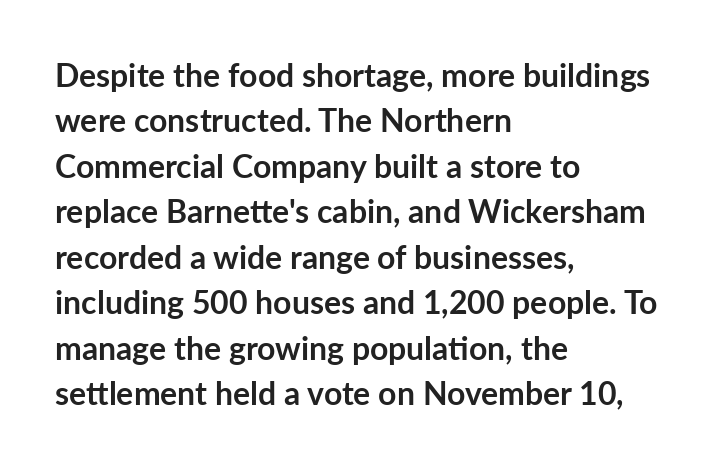
{"serif": "no", "italic": "no", "bold": "yes", "weight": "semibold", "width": "normal", "stroke_contrast": "low", "x_height": "medium", "monospaced": "no", "underline": "no", "align": "left", "line_spacing": "normal", "line_spacing_ratio": 1.42, "letter_spacing": "normal", "letter_spacing_em": 0.0, "glyph_px": 32}
